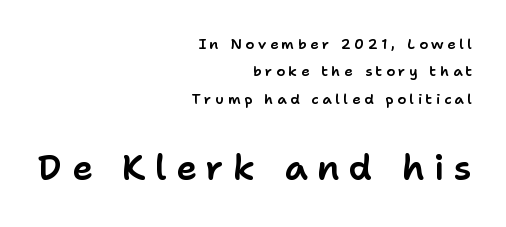
Small over large — that's the arrangement of the two blocks here. Italic: no, the glyphs are upright roman. Unmarked baselines from the first word to the last. Widely set lines give the paragraph a tall, airy silhouette. The setting favours the right margin, as signatures and pull-quotes sometimes do. The face used here is a sans, in the tradition of grotesques and geometrics.
